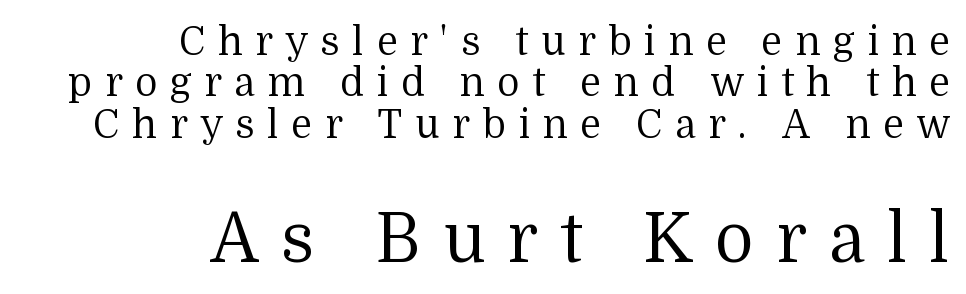
Q: Is the text bold? A: No.
Q: Is the text italic (slanted)? A: No, it is upright.
Q: Is the typeface a serif or a sans-serif typeface? A: Serif.
Q: Is the text underlined? A: No.
Q: How is the paragraph aligned? A: Right-aligned.
Q: Is the spacing between letters normal or unusually wide? A: Unusually wide.
Q: Is the spacing between lines tight, normal or loose? A: Tight.
Q: Which block of text is set in a larger size, the first (top) or the second (bottom)? A: The second (bottom) one.
Q: Width (condensed, normal, or wide)? A: Normal.
Q: Stroke contrast? A: Medium.
Q: x-height? A: Medium.
Q: Monospaced? A: No.
